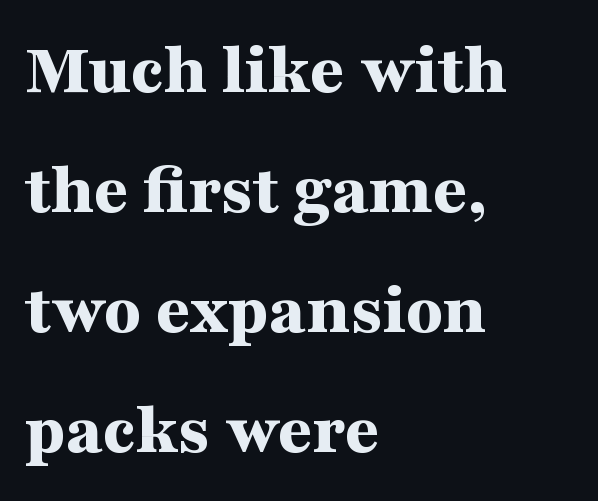
Q: Is the text bold? A: Yes.
Q: Is the text italic (slanted)? A: No, it is upright.
Q: Is the typeface a serif or a sans-serif typeface? A: Serif.
Q: Is the text underlined? A: No.
Q: How is the paragraph aligned? A: Left-aligned.
Q: Is the spacing between letters normal or unusually wide? A: Normal.
Q: Is the spacing between lines tight, normal or loose? A: Normal.
Q: Width (condensed, normal, or wide)? A: Wide.
Q: Stroke contrast? A: Medium.
Q: x-height? A: Medium.
Q: Monospaced? A: No.
